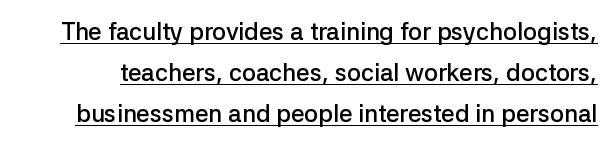
The image shows 24 px text type, upright; set line spacing 1.71x, normal letter spacing, underlined.
